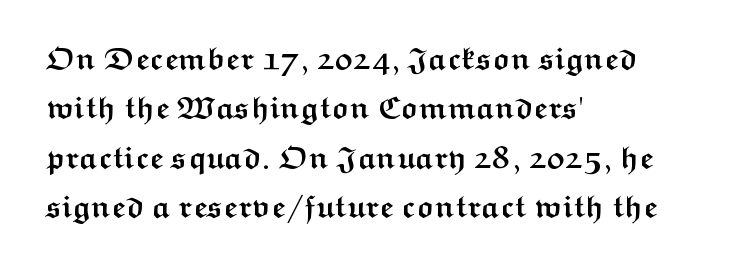
{"serif": "no", "italic": "no", "bold": "yes", "weight": "semibold", "width": "wide", "stroke_contrast": "medium", "x_height": "medium", "monospaced": "no", "underline": "no", "align": "left", "line_spacing": "normal", "line_spacing_ratio": 1.59, "letter_spacing": "normal", "letter_spacing_em": 0.0, "glyph_px": 31}
